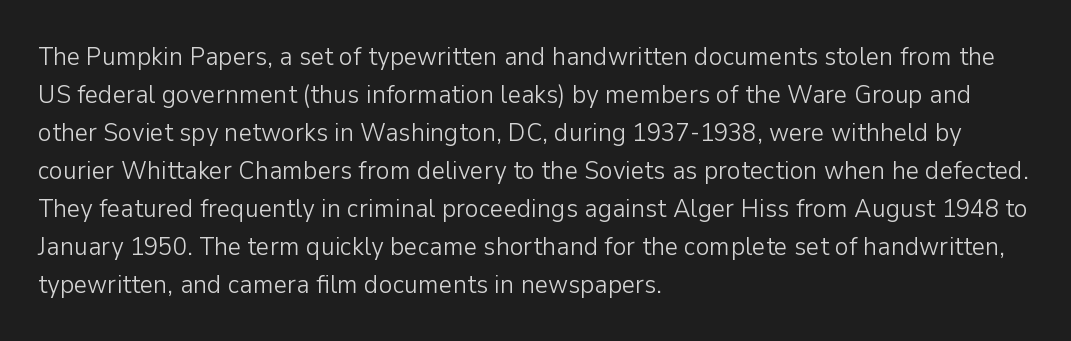
{"italic": "no", "bold": "no", "underline": "no", "align": "left", "line_spacing": "normal", "line_spacing_ratio": 1.46, "letter_spacing": "normal", "letter_spacing_em": 0.0, "glyph_px": 26}
